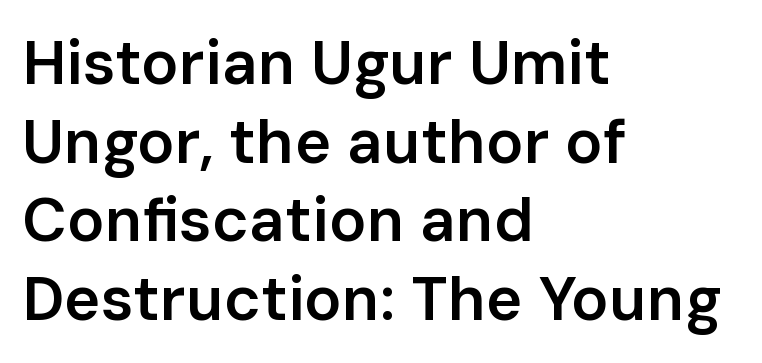
Think of a printed novel: that variable character pitch is what you see here. Typeset ragged right — the left edge is the straight one. This is the in-between weight designers call semibold or demi. Rule under the text: the space is simply empty. Leading: standard.
